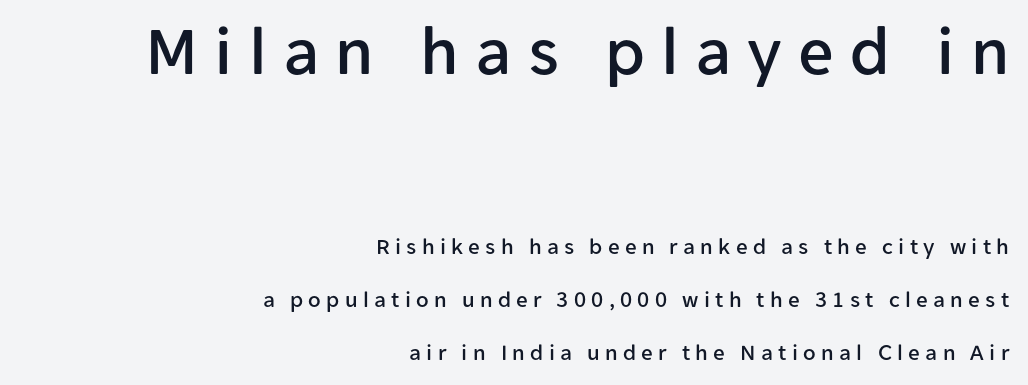
{"serif": "no", "italic": "no", "width": "normal", "stroke_contrast": "low", "x_height": "medium", "monospaced": "no", "underline": "no", "align": "right", "line_spacing": "loose", "line_spacing_ratio": 2.3, "letter_spacing": "wide", "letter_spacing_em": 0.23, "larger_block": "first", "size_ratio": 3.04, "glyph_px": 70}
